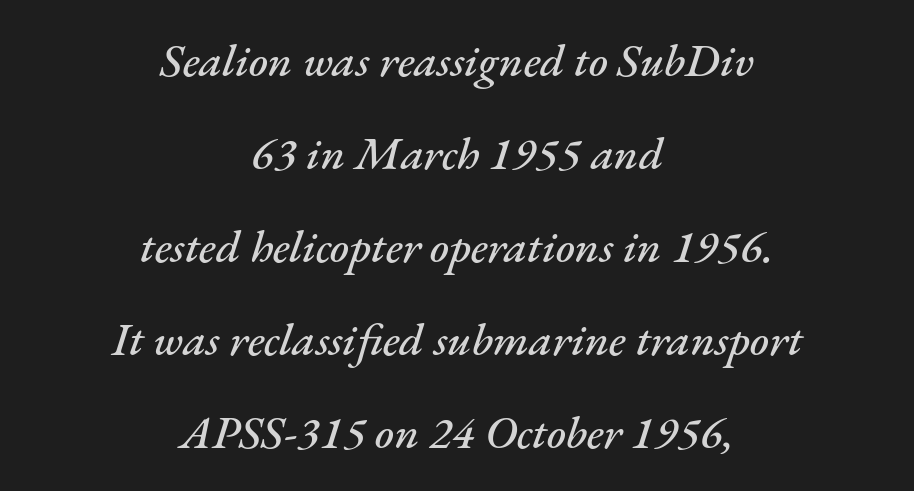
Q: Is the text italic (slanted)? A: Yes, it leans right by about 17 degrees.
Q: Is the text underlined? A: No.
Q: How is the paragraph aligned? A: Centered.
Q: Is the spacing between letters normal or unusually wide? A: Normal.
Q: Is the spacing between lines tight, normal or loose? A: Loose.
Q: Width (condensed, normal, or wide)? A: Normal.
Q: Stroke contrast? A: Medium.
Q: x-height? A: Small.
Q: Monospaced? A: No.
